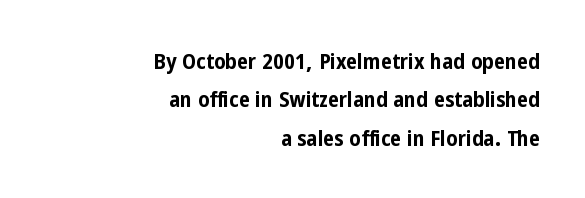
{"italic": "no", "bold": "yes", "underline": "no", "align": "right", "line_spacing_ratio": 1.75, "letter_spacing": "normal", "letter_spacing_em": 0.0, "glyph_px": 22}
